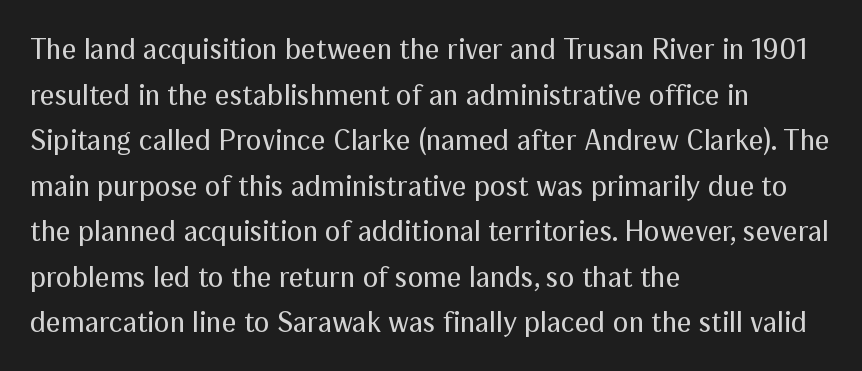
Inter-character spacing is left at the font's built-in metrics. The rendering shows plain stroke endings on the letterforms — a sans-serif design. The string is rendered with underlining switched off. Varying glyph widths throughout — classic text-font behaviour. Evenly set lines give the paragraph a standard silhouette.
